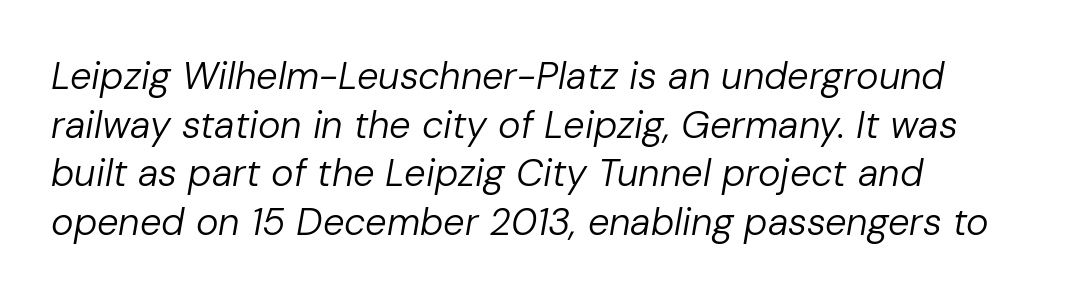
The image shows 38 px regular-weight type, italic (leaning right); set normal line spacing (1.28x), normal letter spacing, not underlined; low stroke contrast and a medium x-height.
